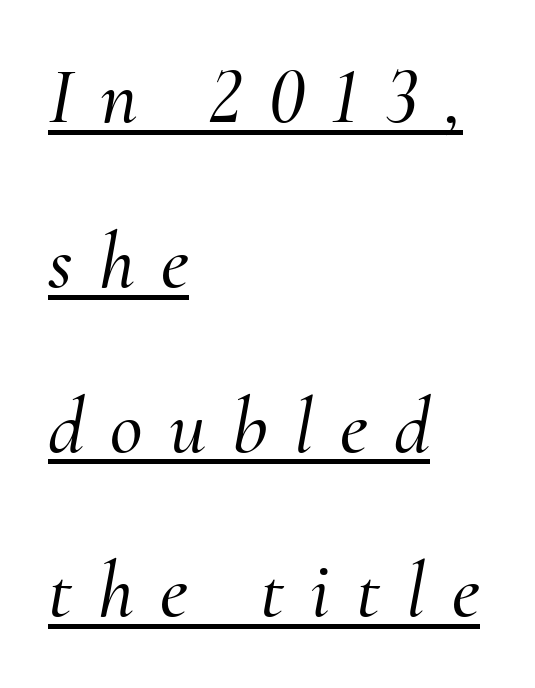
{"serif": "yes", "italic": "yes", "lean": "right", "slant_degrees": 10, "width": "normal", "stroke_contrast": "medium", "x_height": "small", "monospaced": "no", "underline": "yes", "align": "left", "line_spacing": "loose", "line_spacing_ratio": 2.06, "letter_spacing": "wide", "letter_spacing_em": 0.33, "glyph_px": 80}
